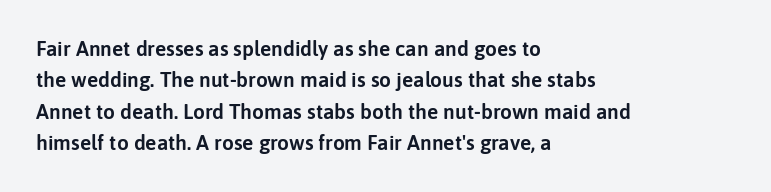
Q: Is the text italic (slanted)? A: No, it is upright.
Q: Is the text underlined? A: No.
Q: How is the paragraph aligned? A: Left-aligned.
Q: Is the spacing between letters normal or unusually wide? A: Normal.
Q: Is the spacing between lines tight, normal or loose? A: Normal.
